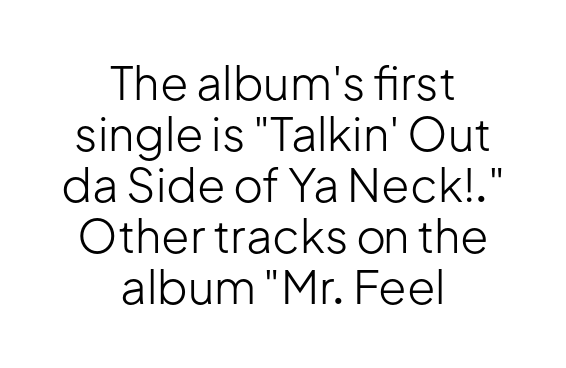
The image shows 46 px light sans-serif type, upright; set centered, tight line spacing (1.11x), normal letter spacing, not underlined; low stroke contrast and a medium x-height.
